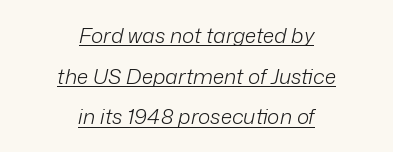
Q: Is the text bold? A: No.
Q: Is the text italic (slanted)? A: Yes, it leans right by about 12 degrees.
Q: Is the text underlined? A: Yes.
Q: How is the paragraph aligned? A: Centered.
Q: Is the spacing between letters normal or unusually wide? A: Normal.
Q: Is the spacing between lines tight, normal or loose? A: Loose.
